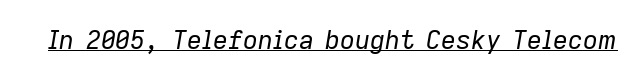
{"italic": "yes", "lean": "right", "slant_degrees": 9, "bold": "no", "underline": "yes", "letter_spacing": "normal", "letter_spacing_em": 0.0, "glyph_px": 26}
